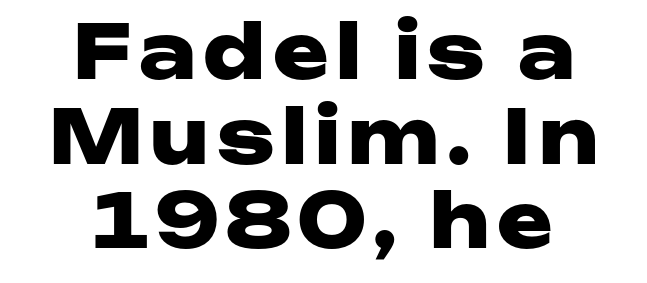
The image shows 75 px heavy, wide sans-serif type, upright; set centered, tight line spacing (1.13x), not underlined; low stroke contrast and a medium x-height.
